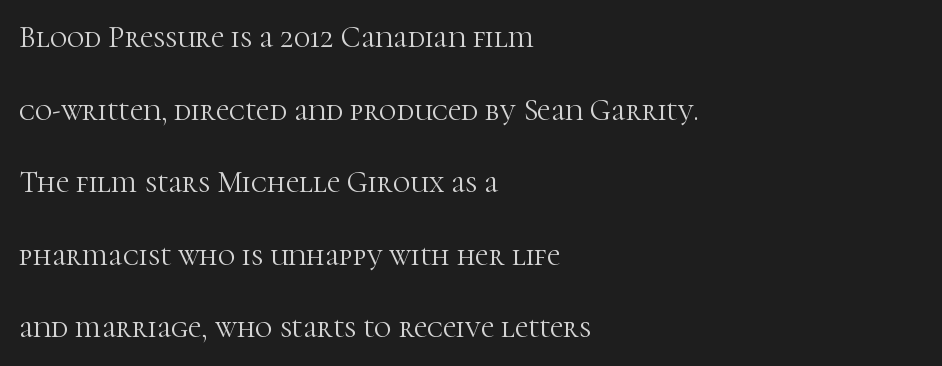
{"serif": "yes", "italic": "no", "bold": "no", "weight": "light", "width": "normal", "stroke_contrast": "high", "x_height": "medium", "monospaced": "no", "underline": "no", "align": "left", "line_spacing": "loose", "line_spacing_ratio": 2.42, "letter_spacing": "normal", "letter_spacing_em": 0.0, "glyph_px": 30}
